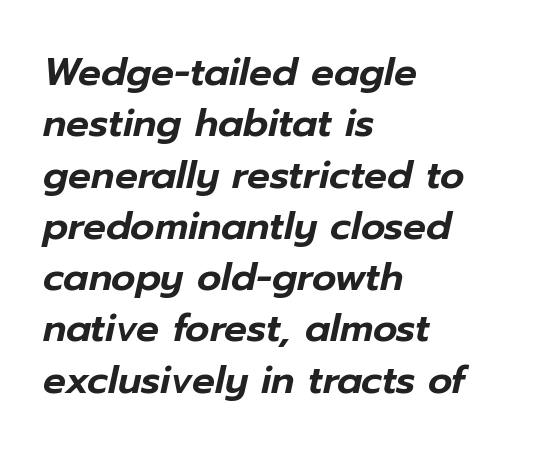
{"italic": "yes", "lean": "right", "slant_degrees": 12, "width": "normal", "stroke_contrast": "low", "x_height": "medium", "monospaced": "no", "underline": "no", "align": "left", "line_spacing": "normal", "line_spacing_ratio": 1.35, "letter_spacing": "normal", "letter_spacing_em": 0.0, "glyph_px": 38}
